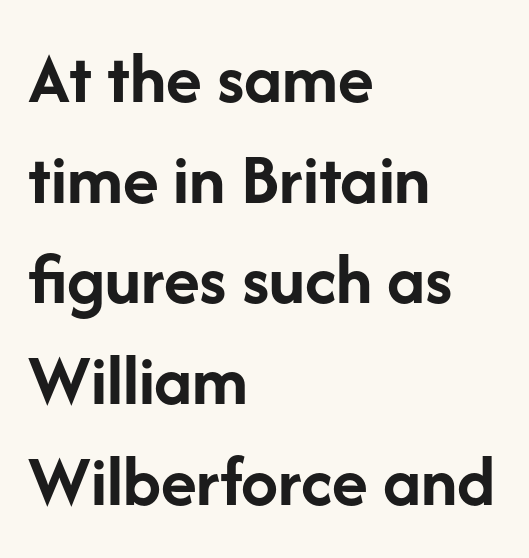
Q: Is the text bold? A: Yes.
Q: Is the text italic (slanted)? A: No, it is upright.
Q: Is the typeface a serif or a sans-serif typeface? A: Sans-serif.
Q: Is the text underlined? A: No.
Q: How is the paragraph aligned? A: Left-aligned.
Q: Is the spacing between letters normal or unusually wide? A: Normal.
Q: Is the spacing between lines tight, normal or loose? A: Normal.
Q: Width (condensed, normal, or wide)? A: Normal.
Q: Stroke contrast? A: Low.
Q: x-height? A: Medium.
Q: Monospaced? A: No.
